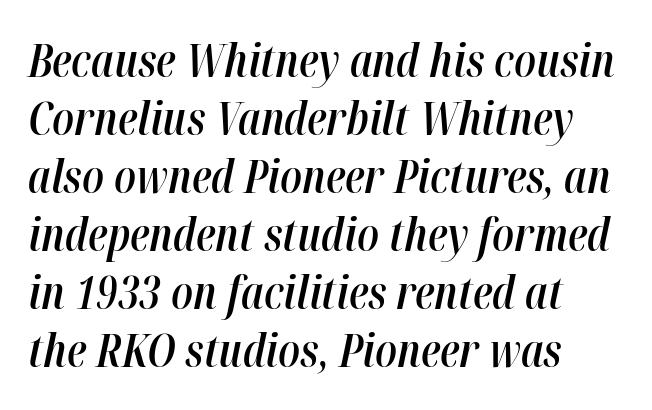
{"italic": "yes", "lean": "right", "slant_degrees": 12, "bold": "semi", "weight": "semibold", "width": "condensed", "stroke_contrast": "high", "x_height": "medium", "monospaced": "no", "underline": "no", "align": "left", "line_spacing": "normal", "line_spacing_ratio": 1.29, "letter_spacing": "normal", "letter_spacing_em": 0.0, "glyph_px": 45}
